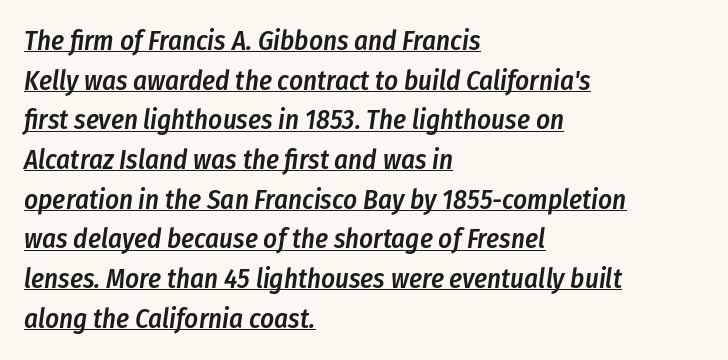
{"italic": "yes", "lean": "right", "slant_degrees": 8, "bold": "semi", "underline": "yes", "align": "left", "line_spacing": "normal", "line_spacing_ratio": 1.47, "letter_spacing": "normal", "letter_spacing_em": 0.0, "glyph_px": 27}
